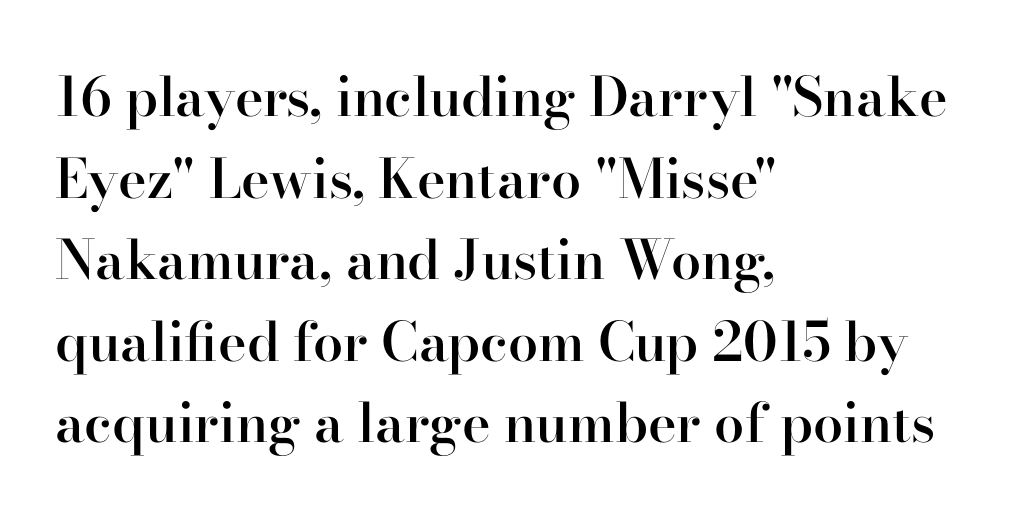
The image shows 54 px semibold serif type, upright; set left-aligned, normal line spacing (1.51x), normal letter spacing, not underlined; high stroke contrast and a small x-height.
